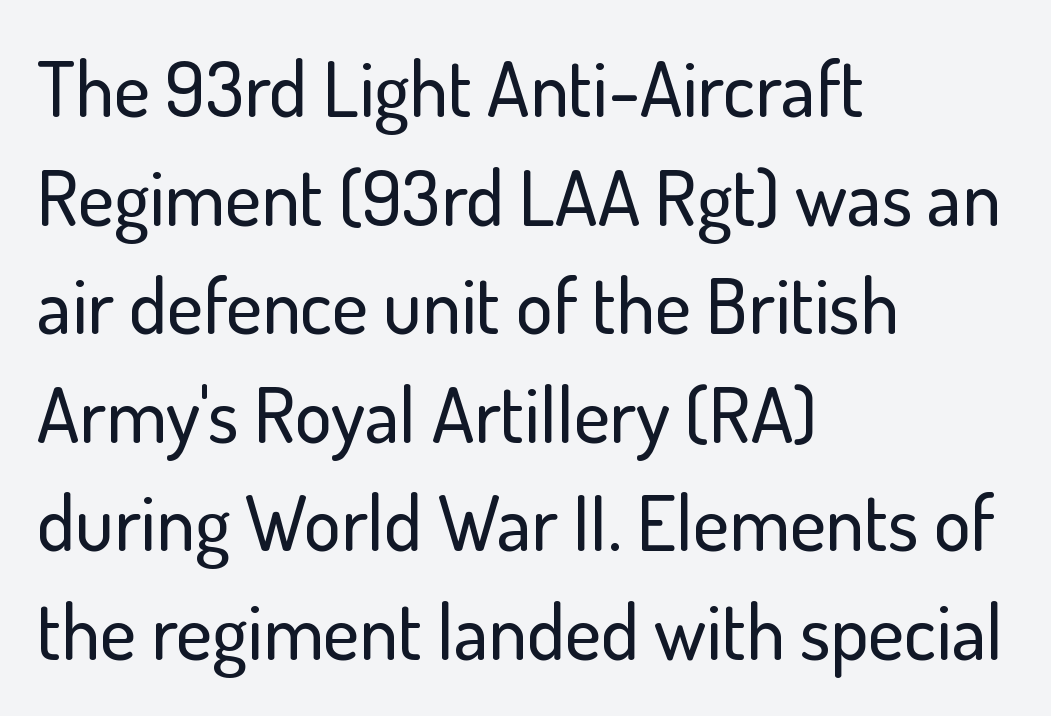
Q: Is the text italic (slanted)? A: No, it is upright.
Q: Is the typeface a serif or a sans-serif typeface? A: Sans-serif.
Q: Is the text underlined? A: No.
Q: How is the paragraph aligned? A: Left-aligned.
Q: Is the spacing between letters normal or unusually wide? A: Normal.
Q: Is the spacing between lines tight, normal or loose? A: Normal.
Q: Width (condensed, normal, or wide)? A: Normal.
Q: Stroke contrast? A: Low.
Q: x-height? A: Small.
Q: Monospaced? A: No.
